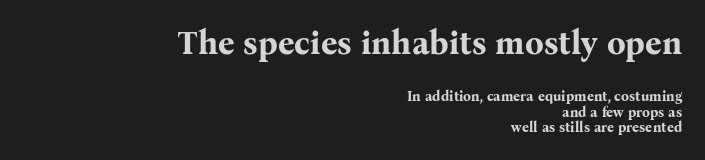
The space beneath each line is pristine and unruled. Think of a printed novel: that variable character pitch is what you see here. Does the copy run flush right? Yes — the right margin is perfectly even. Caption: standard tracking, unaltered.
